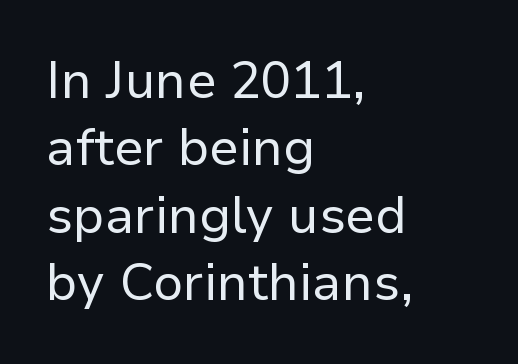
The weight tops out at a normal text grade. Normally led — the rows are evenly, conventionally spaced. If you drew a line through each stem, it would be perfectly vertical. Is this a fixed-width face? No — the glyphs have proportional, varying widths. Note: no serifs on the glyphs.
